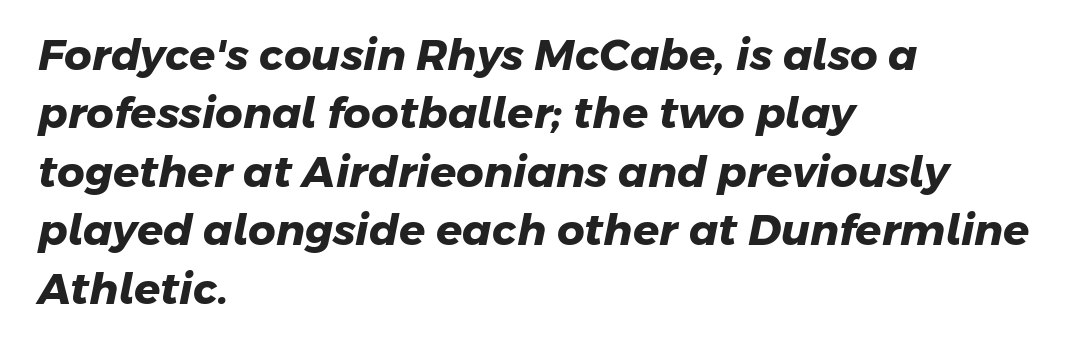
{"serif": "no", "bold": "yes", "weight": "heavy", "width": "normal", "stroke_contrast": "low", "x_height": "medium", "monospaced": "no", "underline": "no", "align": "left", "line_spacing": "normal", "line_spacing_ratio": 1.36, "letter_spacing": "normal", "letter_spacing_em": 0.0, "glyph_px": 43}
